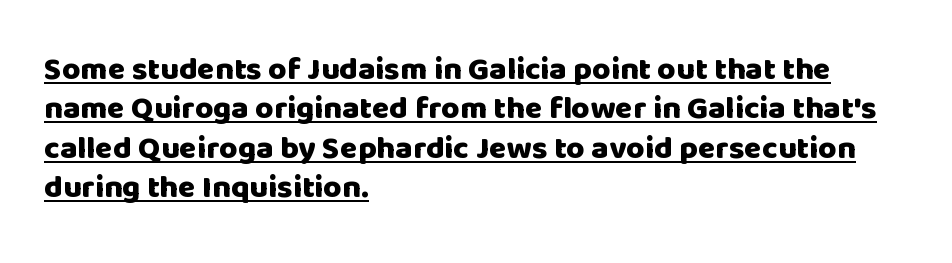
{"serif": "no", "italic": "no", "bold": "yes", "weight": "heavy", "width": "normal", "stroke_contrast": "low", "x_height": "large", "monospaced": "no", "underline": "yes", "align": "left", "line_spacing_ratio": 1.23, "letter_spacing": "normal", "letter_spacing_em": 0.0, "glyph_px": 32}
